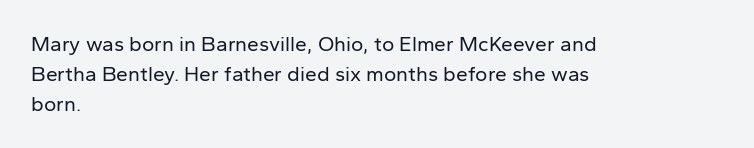
Quick note: interline space is typical. Nothing unusual about the tracking: characters are spaced as the font intends. Unmarked baselines from the first word to the last. No italicization has been applied; the sample stays upright.
